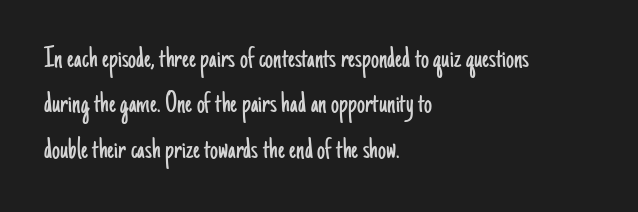
The image shows 32 px light, condensed sans-serif type, upright; set left-aligned, normal line spacing (1.42x), normal letter spacing, not underlined; low stroke contrast and a small x-height.
